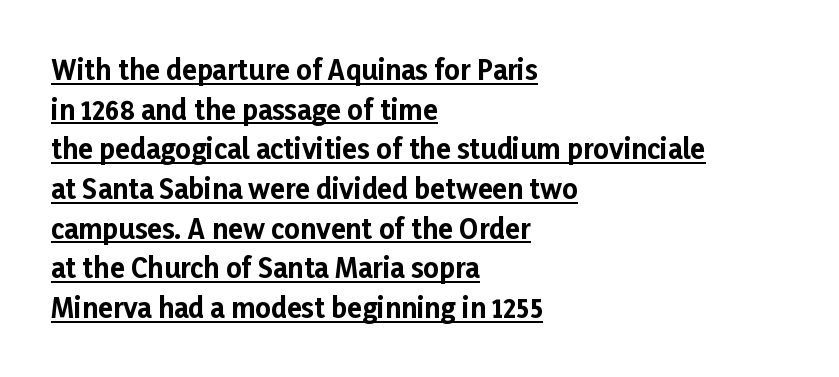
The image shows 27 px bold type, upright; set left-aligned, normal line spacing (1.47x), normal letter spacing, underlined.
